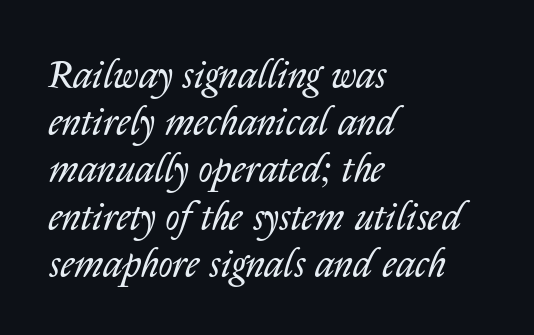
{"italic": "yes", "lean": "right", "slant_degrees": 14, "bold": "no", "weight": "regular", "width": "normal", "stroke_contrast": "low", "x_height": "medium", "monospaced": "no", "underline": "no", "align": "left", "line_spacing_ratio": 1.21, "letter_spacing": "normal", "letter_spacing_em": 0.0, "glyph_px": 39}
